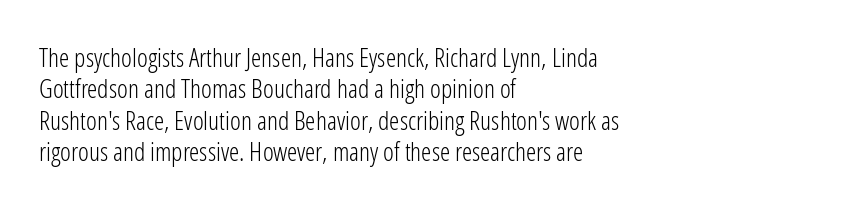
What stands out about the letter spacing? Nothing — it is the standard amount. The rendering anchors every line to the left-hand side. A light-to-regular cut is what we see here. Ordinary non-slanted type is in use.
